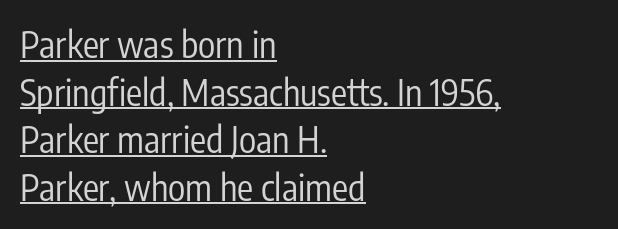
Q: Is the text bold? A: No.
Q: Is the text italic (slanted)? A: No, it is upright.
Q: Is the typeface a serif or a sans-serif typeface? A: Sans-serif.
Q: Is the text underlined? A: Yes.
Q: How is the paragraph aligned? A: Left-aligned.
Q: Is the spacing between letters normal or unusually wide? A: Normal.
Q: Is the spacing between lines tight, normal or loose? A: Normal.
Q: Width (condensed, normal, or wide)? A: Condensed.
Q: Stroke contrast? A: Low.
Q: x-height? A: Medium.
Q: Monospaced? A: No.
